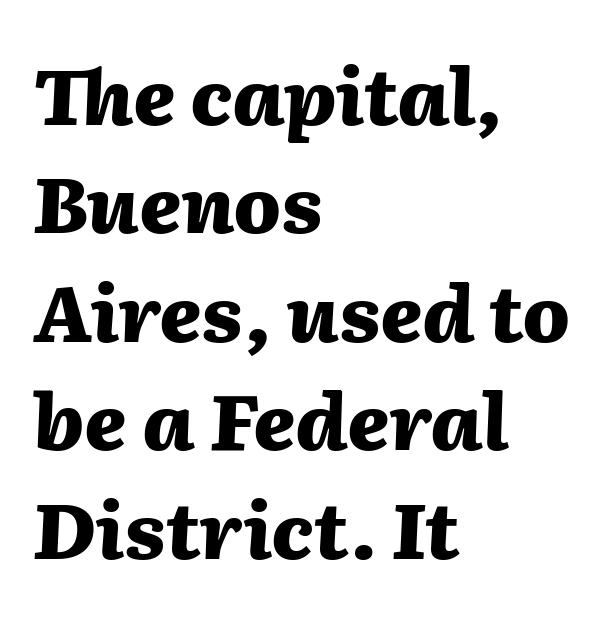
Q: Is the text bold? A: Yes.
Q: Is the text italic (slanted)? A: Yes, it leans right by about 2 degrees.
Q: Is the text underlined? A: No.
Q: How is the paragraph aligned? A: Left-aligned.
Q: Is the spacing between letters normal or unusually wide? A: Normal.
Q: Is the spacing between lines tight, normal or loose? A: Normal.
Q: Width (condensed, normal, or wide)? A: Normal.
Q: Stroke contrast? A: Medium.
Q: x-height? A: Medium.
Q: Monospaced? A: No.
